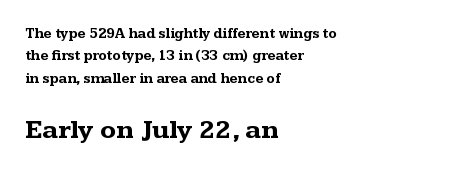
Q: Is the text bold? A: Yes.
Q: Is the text italic (slanted)? A: No, it is upright.
Q: Is the text underlined? A: No.
Q: How is the paragraph aligned? A: Left-aligned.
Q: Is the spacing between letters normal or unusually wide? A: Normal.
Q: Is the spacing between lines tight, normal or loose? A: Normal.
Q: Which block of text is set in a larger size, the first (top) or the second (bottom)? A: The second (bottom) one.
